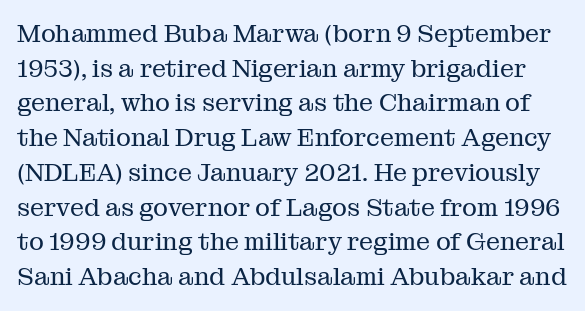
Q: Is the text bold? A: No.
Q: Is the text italic (slanted)? A: No, it is upright.
Q: Is the text underlined? A: No.
Q: Is the spacing between letters normal or unusually wide? A: Normal.
Q: Is the spacing between lines tight, normal or loose? A: Normal.
